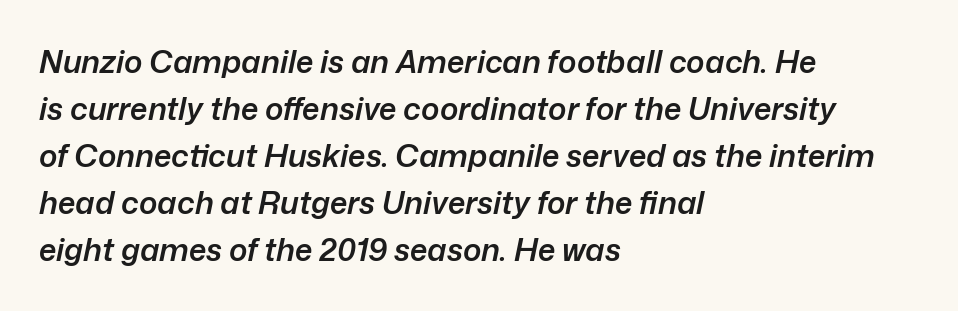
The text block is weighted toward the left margin, trailing off unevenly rightward. This is the in-between weight designers call semibold or demi. Think of a printed novel: that variable character pitch is what you see here. Standard letterfit; no display-style spreading of the glyphs.
